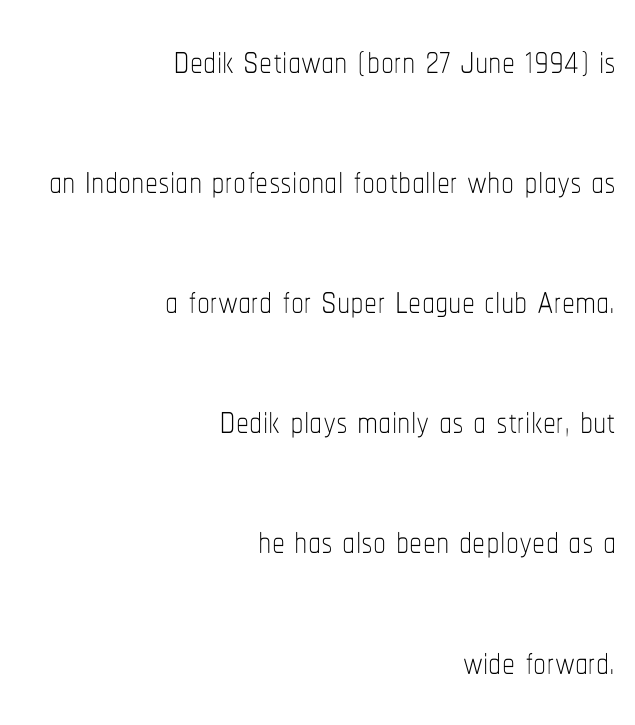
The image shows 52 px thin, condensed type, upright; set right-aligned, loose line spacing (2.31x), normal letter spacing, not underlined; low stroke contrast and a medium x-height.
